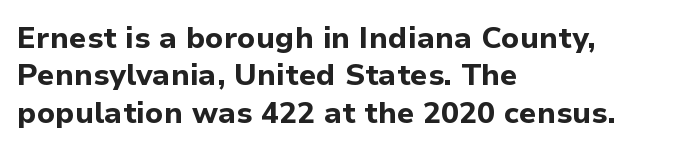
No extra tracking has been applied to these lines. Quick note: not italic, upright. Students, this is bold: see how much ink each stroke carries. Glance below the letters and you will spot only blank space. The passage shown is typed in a proportional face where columns would drift.
